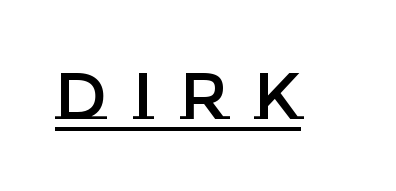
A baseline rule has been typeset under these characters. Loose tracking; the words dissolve into strings of separated letters. A roman cut, with each character standing at attention. Here the designer chose a conventional face with non-uniform glyph widths.
